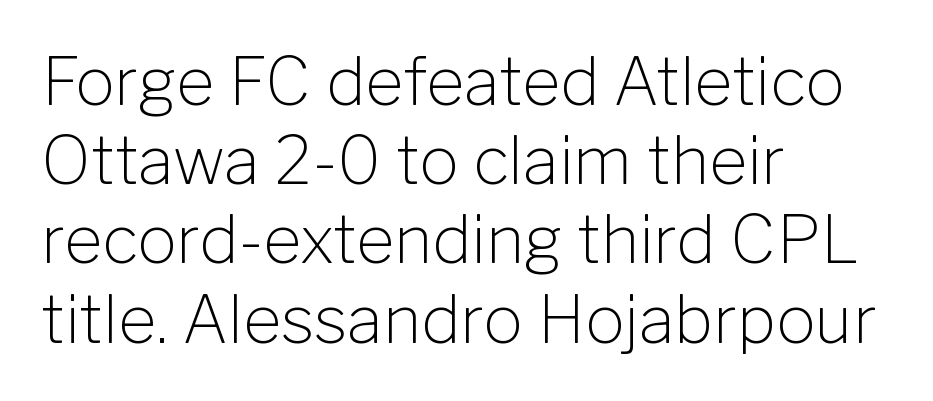
Looks like regular typesetting: each glyph gets only the width it needs. Regarding serifs, this sample does without them. Observe the ordinary spacing: letters are neighbours, not strangers. Unlike italic type, these characters show no tilt at all. The cut favours lightness, reaching ordinary text weight at its darkest. Descenders hang freely into open space.
